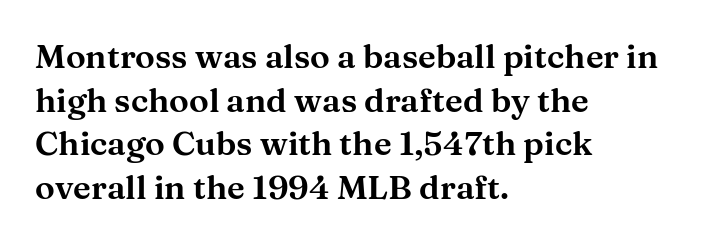
Q: Is the text italic (slanted)? A: No, it is upright.
Q: Is the typeface a serif or a sans-serif typeface? A: Serif.
Q: Is the text underlined? A: No.
Q: How is the paragraph aligned? A: Left-aligned.
Q: Is the spacing between letters normal or unusually wide? A: Normal.
Q: Is the spacing between lines tight, normal or loose? A: Normal.
Q: Width (condensed, normal, or wide)? A: Wide.
Q: Stroke contrast? A: Medium.
Q: x-height? A: Medium.
Q: Monospaced? A: No.
